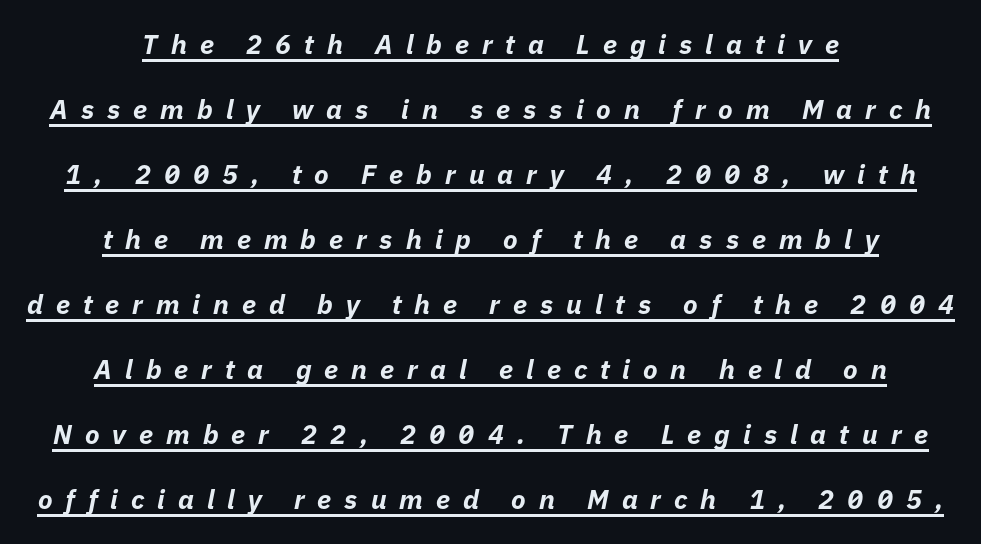
The image shows 27 px bold type, italic (leaning right); set centered, loose line spacing (2.41x), unusually wide letter spacing (+0.48 em), underlined.
